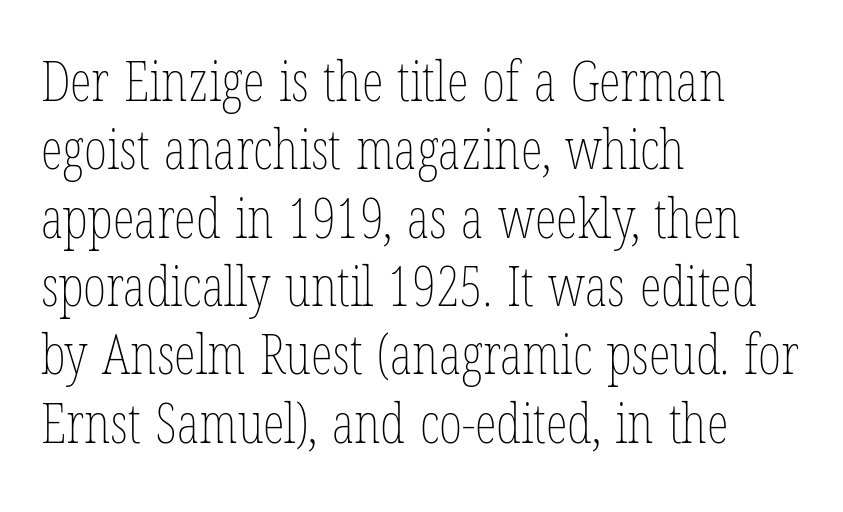
Q: Is the text bold? A: No.
Q: Is the text italic (slanted)? A: No, it is upright.
Q: Is the text underlined? A: No.
Q: How is the paragraph aligned? A: Left-aligned.
Q: Is the spacing between letters normal or unusually wide? A: Normal.
Q: Width (condensed, normal, or wide)? A: Condensed.
Q: Stroke contrast? A: Low.
Q: x-height? A: Medium.
Q: Monospaced? A: No.
